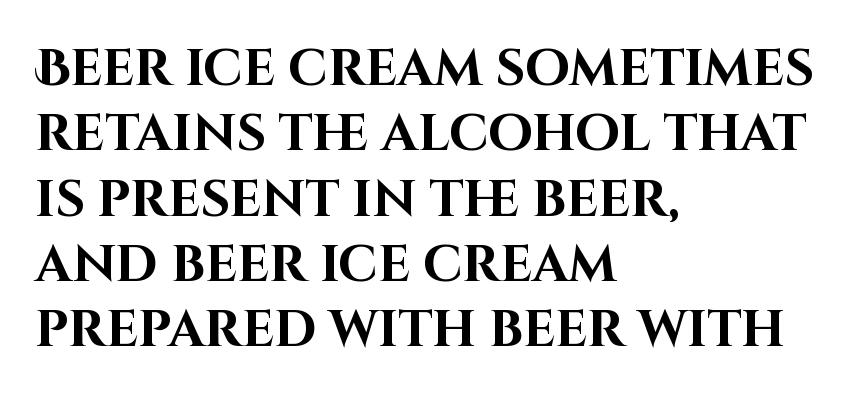
Q: Is the text bold? A: Yes.
Q: Is the text italic (slanted)? A: No, it is upright.
Q: Is the typeface a serif or a sans-serif typeface? A: Sans-serif.
Q: Is the text underlined? A: No.
Q: How is the paragraph aligned? A: Left-aligned.
Q: Is the spacing between letters normal or unusually wide? A: Normal.
Q: Is the spacing between lines tight, normal or loose? A: Normal.
Q: Width (condensed, normal, or wide)? A: Normal.
Q: Stroke contrast? A: High.
Q: x-height? A: Large.
Q: Monospaced? A: No.
